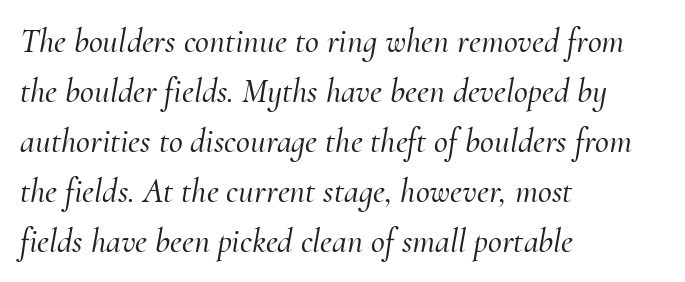
The image shows 34 px serif type, italic (leaning right); set left-aligned, normal line spacing (1.47x), normal letter spacing, not underlined; medium stroke contrast and a small x-height.
